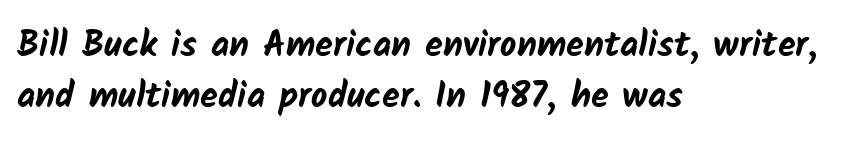
The image shows 36 px bold sans-serif type; set left-aligned, normal line spacing (1.42x), normal letter spacing, not underlined; low stroke contrast and a medium x-height.
